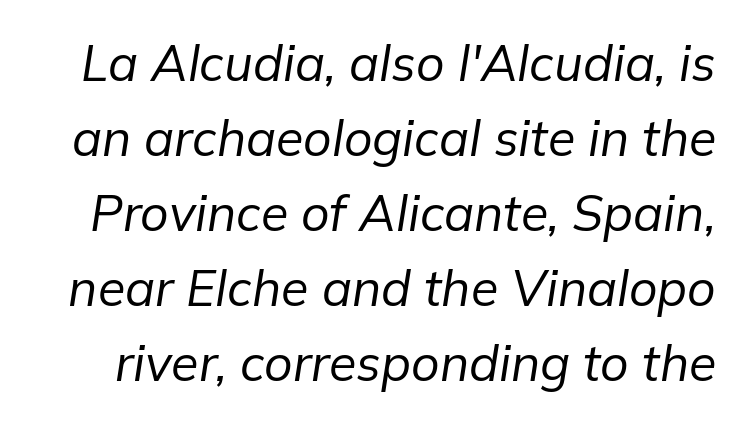
Q: Is the text bold? A: No.
Q: Is the text italic (slanted)? A: Yes, it leans right by about 9 degrees.
Q: Is the text underlined? A: No.
Q: Is the spacing between letters normal or unusually wide? A: Normal.
Q: Is the spacing between lines tight, normal or loose? A: Normal.
Q: Width (condensed, normal, or wide)? A: Normal.
Q: Stroke contrast? A: Low.
Q: x-height? A: Medium.
Q: Monospaced? A: No.
